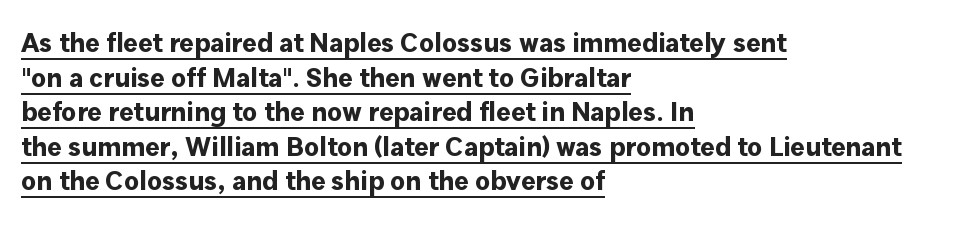
The compositor pushed each line to the left boundary. This block has exactly the height ordinary leading produces. Style check: upright. Each word holds together tightly as a unit, with standard inter-letter gaps.
